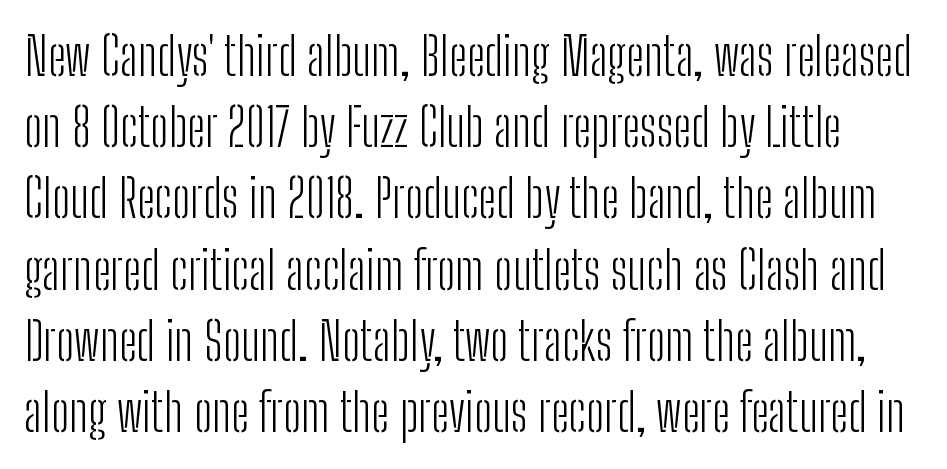
Q: Is the text bold? A: No.
Q: Is the text italic (slanted)? A: No, it is upright.
Q: Is the typeface a serif or a sans-serif typeface? A: Sans-serif.
Q: Is the text underlined? A: No.
Q: Is the spacing between letters normal or unusually wide? A: Normal.
Q: Is the spacing between lines tight, normal or loose? A: Normal.
Q: Width (condensed, normal, or wide)? A: Condensed.
Q: Stroke contrast? A: Low.
Q: x-height? A: Medium.
Q: Monospaced? A: No.
